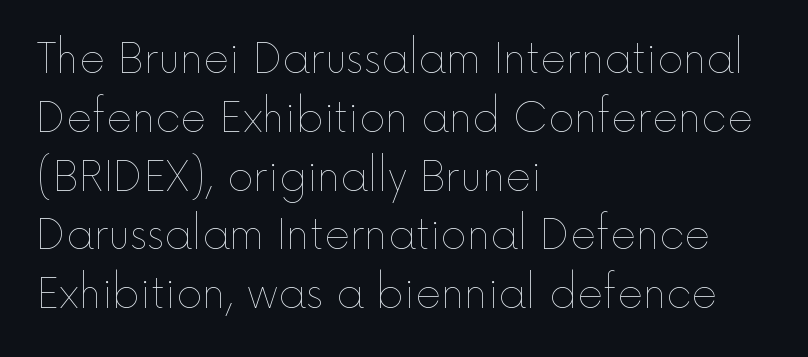
Q: Is the text bold? A: No.
Q: Is the text italic (slanted)? A: No, it is upright.
Q: Is the text underlined? A: No.
Q: How is the paragraph aligned? A: Left-aligned.
Q: Is the spacing between letters normal or unusually wide? A: Normal.
Q: Is the spacing between lines tight, normal or loose? A: Normal.
Q: Width (condensed, normal, or wide)? A: Normal.
Q: x-height? A: Medium.
Q: Monospaced? A: No.
